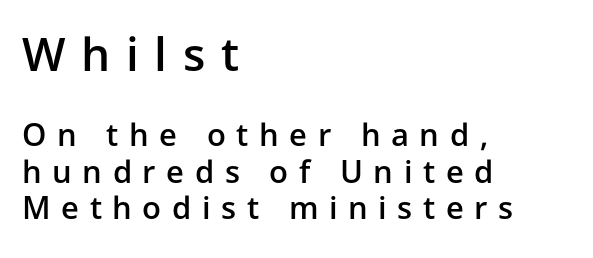
Q: Is the text bold? A: Semi-bold.
Q: Is the text italic (slanted)? A: No, it is upright.
Q: Is the typeface a serif or a sans-serif typeface? A: Sans-serif.
Q: Is the text underlined? A: No.
Q: How is the paragraph aligned? A: Left-aligned.
Q: Is the spacing between letters normal or unusually wide? A: Unusually wide.
Q: Which block of text is set in a larger size, the first (top) or the second (bottom)? A: The first (top) one.
Q: Width (condensed, normal, or wide)? A: Normal.
Q: Stroke contrast? A: Low.
Q: x-height? A: Medium.
Q: Monospaced? A: No.
